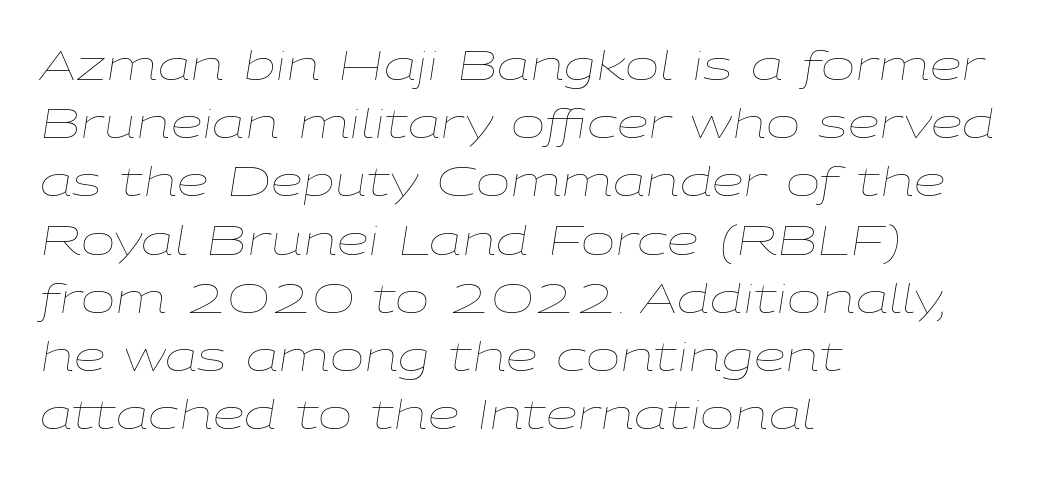
Q: Is the text bold? A: No.
Q: Is the text italic (slanted)? A: Yes, it leans right by about 9 degrees.
Q: Is the text underlined? A: No.
Q: How is the paragraph aligned? A: Left-aligned.
Q: Is the spacing between letters normal or unusually wide? A: Normal.
Q: Is the spacing between lines tight, normal or loose? A: Normal.
Q: Width (condensed, normal, or wide)? A: Wide.
Q: Stroke contrast? A: Low.
Q: x-height? A: Medium.
Q: Monospaced? A: No.
